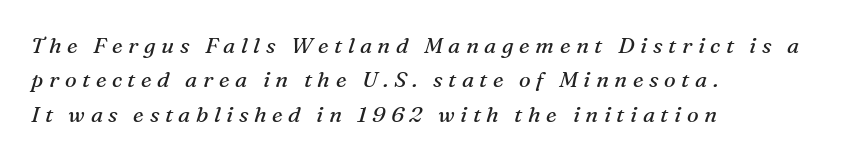
The text block is weighted toward the left margin, trailing off unevenly rightward. Underline: absent. This sample keeps an unexceptional amount of space between lines. Weight: in the light-to-regular range. The specimen reads as italic at a glance.
